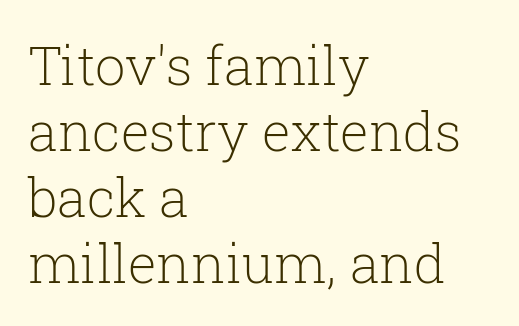
The strip under each line holds only bare page. Nothing heavy about these letters — not bold at all. Stroke terminals: seriffed. One-word summary of the alignment: left. Honestly, the letter spacing is just normal — you wouldn't notice it. Do the characters align in a grid? No, the font is proportional.
